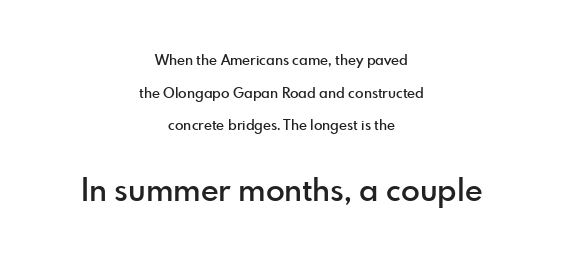
Q: Is the text bold? A: Semi-bold.
Q: Is the text italic (slanted)? A: No, it is upright.
Q: Is the typeface a serif or a sans-serif typeface? A: Sans-serif.
Q: Is the text underlined? A: No.
Q: How is the paragraph aligned? A: Centered.
Q: Is the spacing between letters normal or unusually wide? A: Normal.
Q: Is the spacing between lines tight, normal or loose? A: Loose.
Q: Which block of text is set in a larger size, the first (top) or the second (bottom)? A: The second (bottom) one.
Q: Width (condensed, normal, or wide)? A: Normal.
Q: x-height? A: Small.
Q: Monospaced? A: No.
